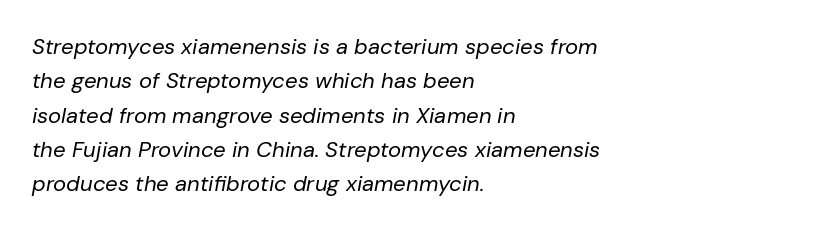
Q: Is the text bold? A: No.
Q: Is the text italic (slanted)? A: Yes, it leans right by about 10 degrees.
Q: Is the text underlined? A: No.
Q: How is the paragraph aligned? A: Left-aligned.
Q: Is the spacing between letters normal or unusually wide? A: Normal.
Q: Is the spacing between lines tight, normal or loose? A: Normal.
